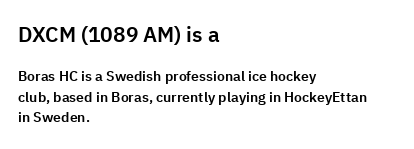
{"italic": "no", "underline": "no", "align": "left", "line_spacing": "normal", "line_spacing_ratio": 1.46, "letter_spacing": "normal", "letter_spacing_em": 0.0, "larger_block": "first", "size_ratio": 1.5, "glyph_px": 21}
